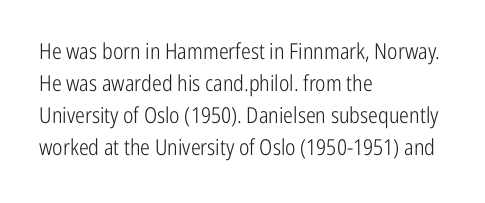
Q: Is the text bold? A: No.
Q: Is the text italic (slanted)? A: No, it is upright.
Q: Is the text underlined? A: No.
Q: How is the paragraph aligned? A: Left-aligned.
Q: Is the spacing between letters normal or unusually wide? A: Normal.
Q: Is the spacing between lines tight, normal or loose? A: Normal.
